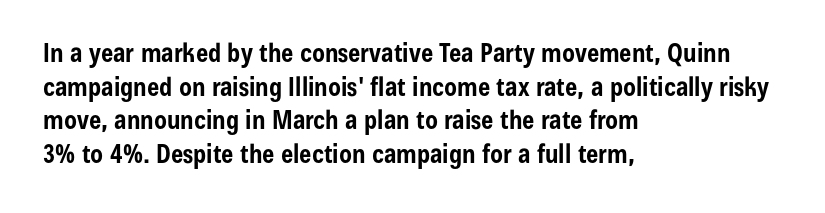
Regarding leading, the lines here are spaced in the standard way. Nothing unusual about the tracking: characters are spaced as the font intends. Clear beneath every line of the passage. The compositor pushed each line to the left boundary. Ascenders rise straight up at ninety degrees. The font is running at its bold setting.
